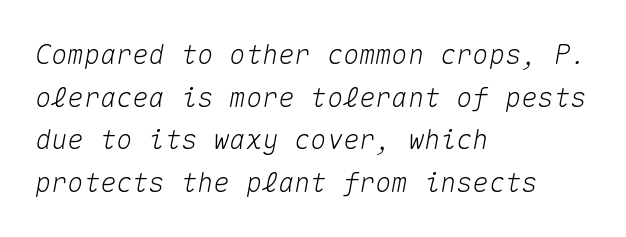
Q: Is the text italic (slanted)? A: Yes, it leans right by about 10 degrees.
Q: Is the text underlined? A: No.
Q: How is the paragraph aligned? A: Left-aligned.
Q: Is the spacing between letters normal or unusually wide? A: Normal.
Q: Is the spacing between lines tight, normal or loose? A: Normal.
